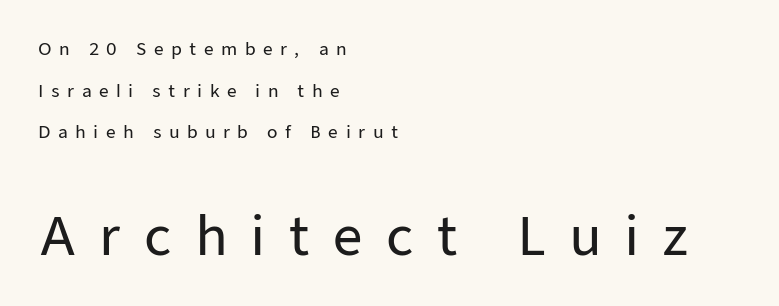
{"serif": "no", "italic": "no", "width": "normal", "stroke_contrast": "low", "x_height": "medium", "monospaced": "no", "underline": "no", "align": "left", "line_spacing": "loose", "line_spacing_ratio": 2.45, "letter_spacing": "wide", "letter_spacing_em": 0.43, "larger_block": "second", "size_ratio": 3.06, "glyph_px": 52}
